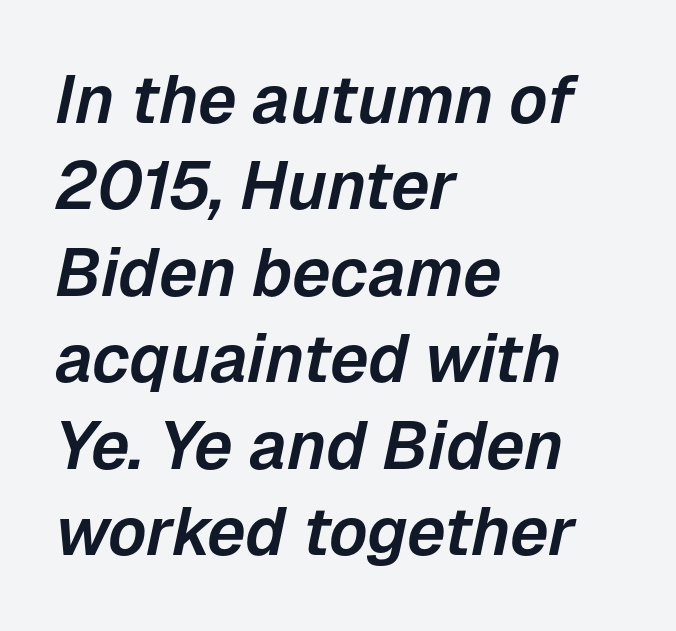
The image shows 67 px text type, italic (leaning right); set left-aligned, normal line spacing (1.29x), normal letter spacing, not underlined; low stroke contrast and a medium x-height.
